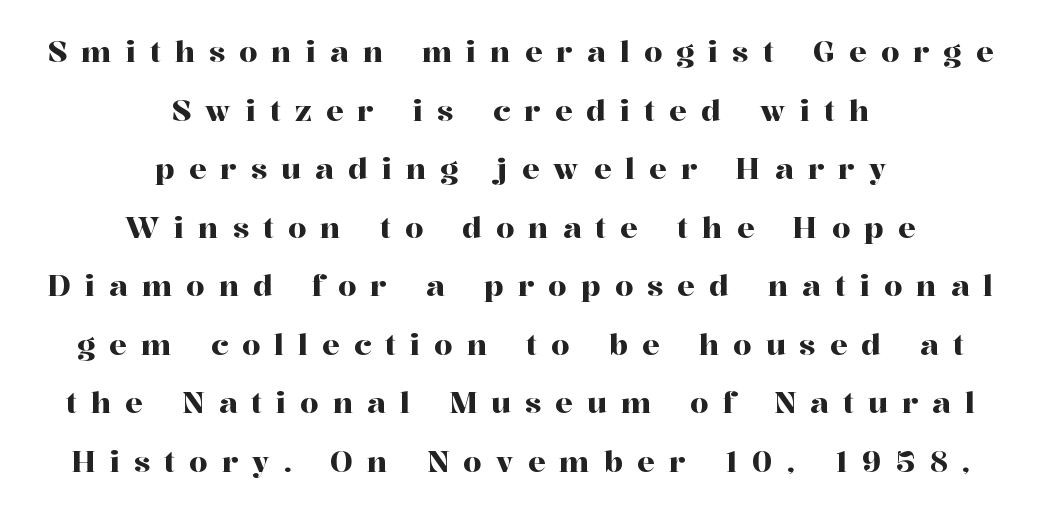
Q: Is the text italic (slanted)? A: No, it is upright.
Q: Is the typeface a serif or a sans-serif typeface? A: Serif.
Q: Is the text underlined? A: No.
Q: How is the paragraph aligned? A: Centered.
Q: Is the spacing between letters normal or unusually wide? A: Unusually wide.
Q: Is the spacing between lines tight, normal or loose? A: Loose.
Q: Width (condensed, normal, or wide)? A: Normal.
Q: Stroke contrast? A: High.
Q: x-height? A: Medium.
Q: Monospaced? A: No.
